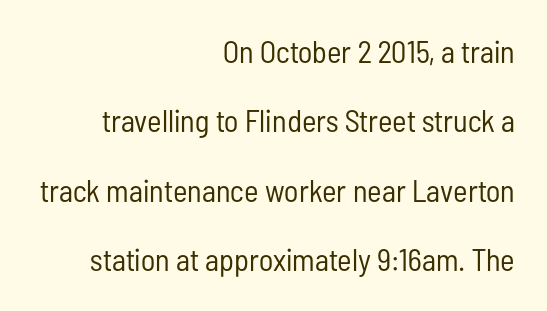
{"serif": "no", "italic": "no", "bold": "no", "weight": "regular", "width": "condensed", "stroke_contrast": "low", "x_height": "medium", "monospaced": "no", "underline": "no", "align": "right", "line_spacing": "loose", "line_spacing_ratio": 2.24, "letter_spacing": "normal", "letter_spacing_em": 0.0, "glyph_px": 31}
